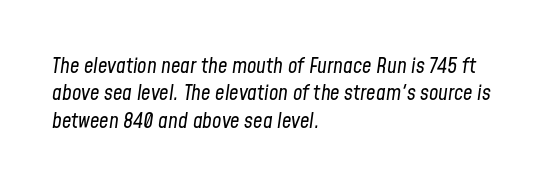
Q: Is the text bold? A: No.
Q: Is the text italic (slanted)? A: Yes, it leans right by about 8 degrees.
Q: Is the text underlined? A: No.
Q: How is the paragraph aligned? A: Left-aligned.
Q: Is the spacing between letters normal or unusually wide? A: Normal.
Q: Is the spacing between lines tight, normal or loose? A: Normal.
